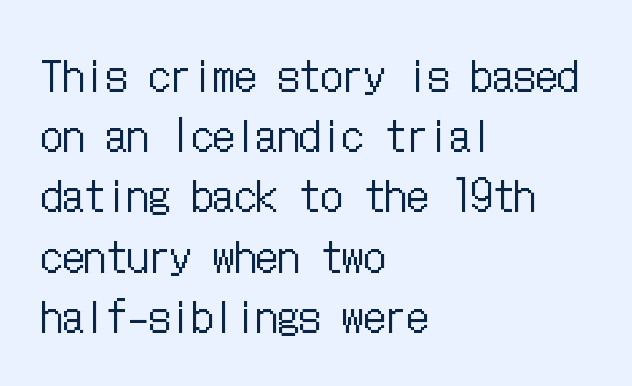
{"italic": "no", "bold": "no", "weight": "regular", "width": "condensed", "stroke_contrast": "low", "x_height": "medium", "underline": "no", "align": "left", "line_spacing": "normal", "line_spacing_ratio": 1.4, "letter_spacing": "normal", "letter_spacing_em": 0.0, "glyph_px": 43}
